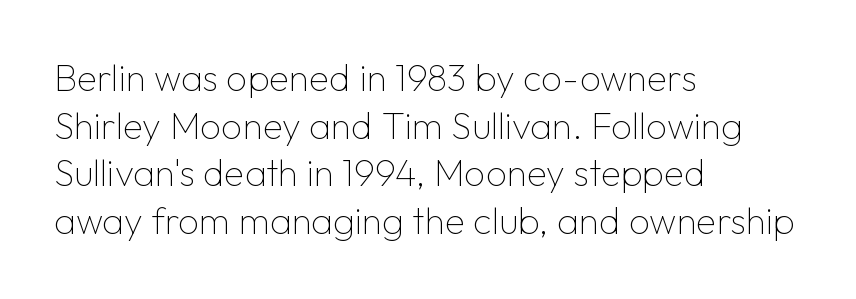
Q: Is the text bold? A: No.
Q: Is the text italic (slanted)? A: No, it is upright.
Q: Is the typeface a serif or a sans-serif typeface? A: Sans-serif.
Q: Is the text underlined? A: No.
Q: How is the paragraph aligned? A: Left-aligned.
Q: Is the spacing between letters normal or unusually wide? A: Normal.
Q: Is the spacing between lines tight, normal or loose? A: Normal.
Q: Width (condensed, normal, or wide)? A: Normal.
Q: Stroke contrast? A: Low.
Q: x-height? A: Medium.
Q: Monospaced? A: No.
